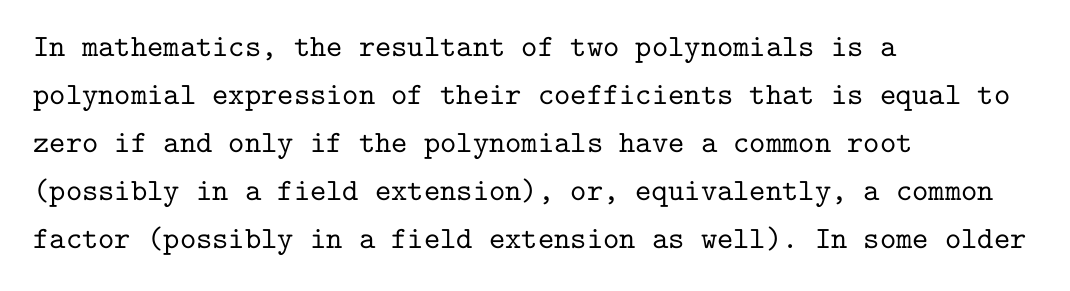
Normally led — the rows are evenly, conventionally spaced. Any mark beneath the type? The region is blank. Look at the bottom of the vertical strokes: they flare into serifs here. Short note: letters normally spaced.
